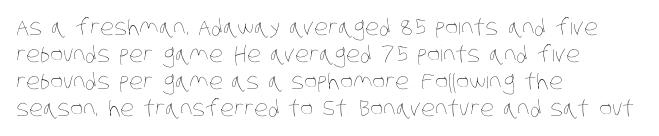
Has an underline been added? It has not. Layout note: lines flush left. The face looks like a standard text weight, possibly lighter. Caption: standard tracking, unaltered.
